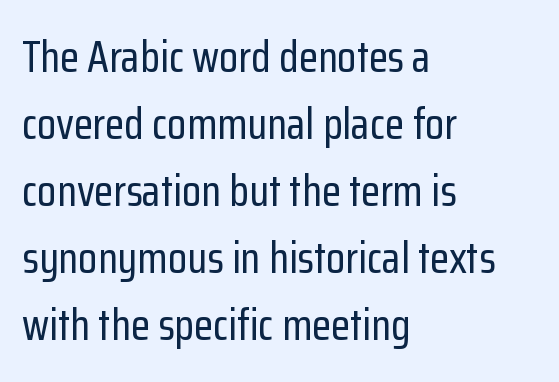
The image shows 44 px condensed sans-serif type, upright; set left-aligned, normal line spacing (1.52x), normal letter spacing, not underlined; low stroke contrast and a medium x-height.
